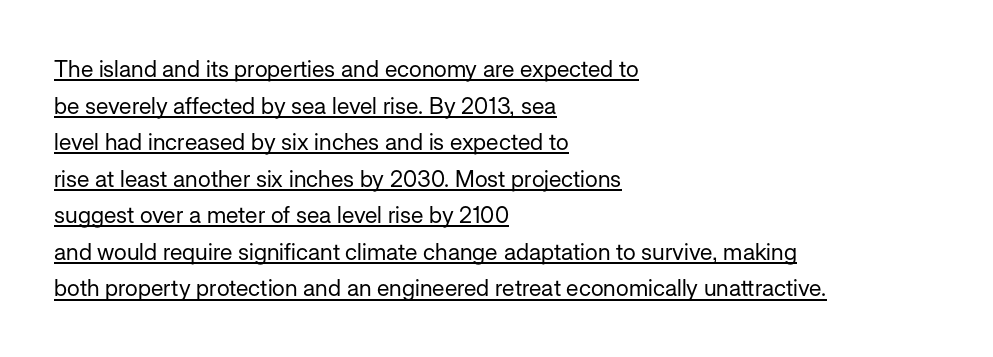
{"italic": "no", "bold": "no", "underline": "yes", "align": "left", "line_spacing": "normal", "line_spacing_ratio": 1.59, "letter_spacing": "normal", "letter_spacing_em": 0.0, "glyph_px": 23}
